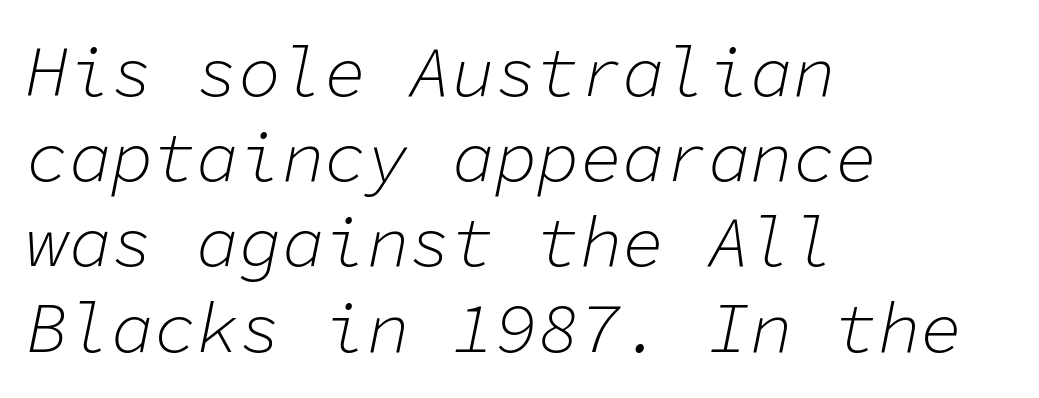
Q: Is the text bold? A: No.
Q: Is the text italic (slanted)? A: Yes, it leans right by about 11 degrees.
Q: Is the text underlined? A: No.
Q: How is the paragraph aligned? A: Left-aligned.
Q: Is the spacing between letters normal or unusually wide? A: Normal.
Q: Width (condensed, normal, or wide)? A: Normal.
Q: Stroke contrast? A: Low.
Q: x-height? A: Medium.
Q: Monospaced? A: Yes.
